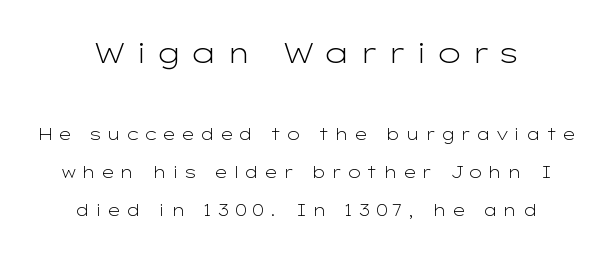
Here the designer chose a conventional face with non-uniform glyph widths. Observe the absence of serifs on each vertical stroke in this sample. Style check: upright. Has an underline been added? It has not. Look at the glyph heights: the upper group is clearly the bigger setting.
